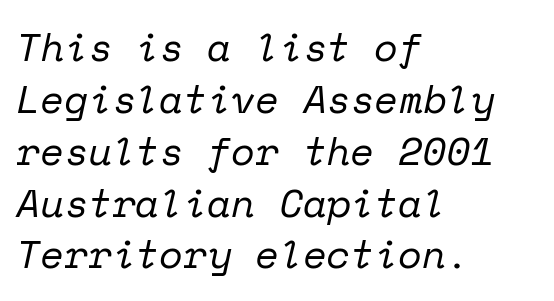
The rendering uses a moderate line-height, typical for paragraphs. The zone under the glyphs is completely vacant. Each letter's strokes conclude with small projecting serifs. Slant detected: the letters are inclined. Here the designer chose a console-style face with uniform glyph widths.
